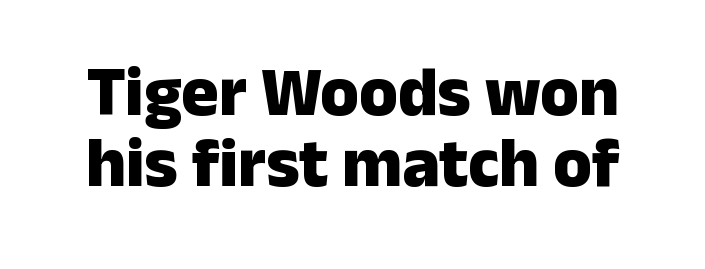
{"serif": "no", "italic": "no", "bold": "yes", "weight": "heavy", "width": "normal", "stroke_contrast": "low", "x_height": "medium", "monospaced": "no", "underline": "no", "line_spacing": "tight", "line_spacing_ratio": 1.01, "letter_spacing": "normal", "letter_spacing_em": 0.0, "glyph_px": 70}
